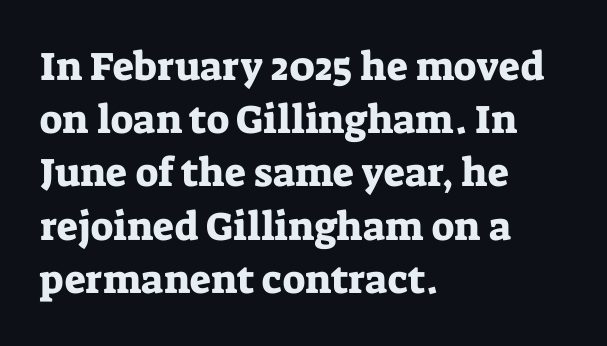
The image shows 40 px serif type, upright; set left-aligned, normal line spacing (1.33x), normal letter spacing, not underlined; low stroke contrast and a medium x-height.
